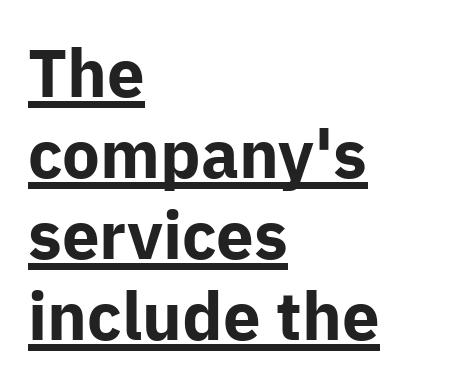
Type style note: lacks serifs. Compared with an ordinary text face, these strokes are far heavier — a full bold. Standard letterfit; no display-style spreading of the glyphs. Vertical strokes here are truly vertical. Proportional: the letters do not fall into vertical columns. A baseline rule has been typeset under these characters.
